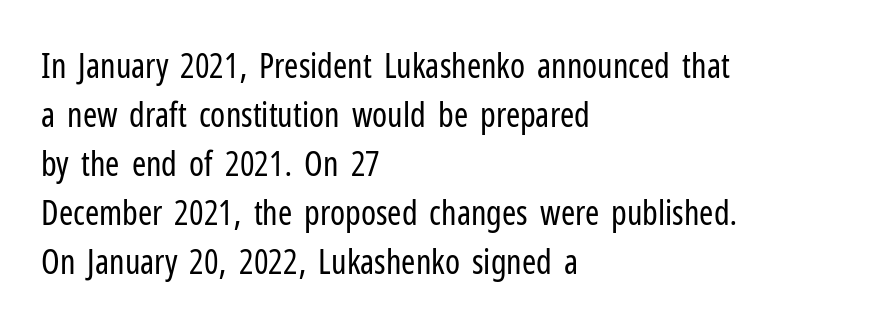
The image shows 34 px regular-weight, condensed sans-serif type, upright; set left-aligned, normal line spacing (1.44x), normal letter spacing, not underlined; low stroke contrast and a medium x-height.
